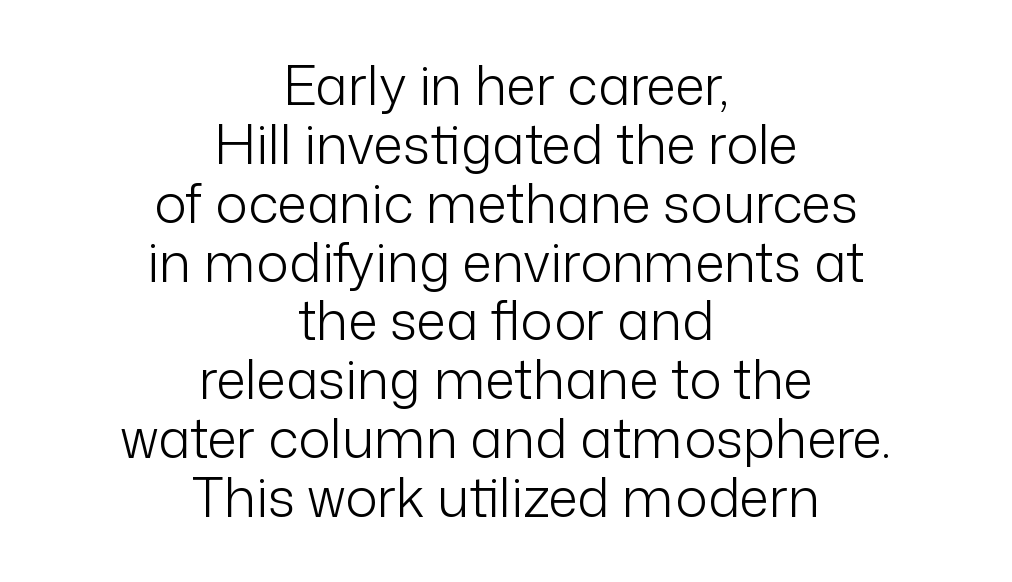
The image shows 54 px light sans-serif type, upright; set centered, tight line spacing (1.09x), normal letter spacing, not underlined; low stroke contrast and a medium x-height.
